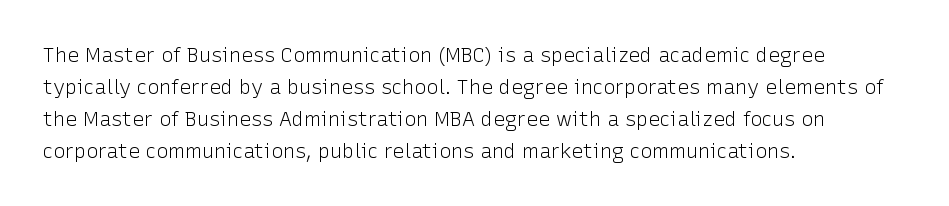
Caption: standard tracking, unaltered. The line-height multiplier appears to be the usual default. Type without underlining. This sample uses an upright cut, with every glyph sitting square on the baseline. This rendering uses left alignment, leaving the right contour irregular. The characters are drawn with everyday or finer stroke widths.
